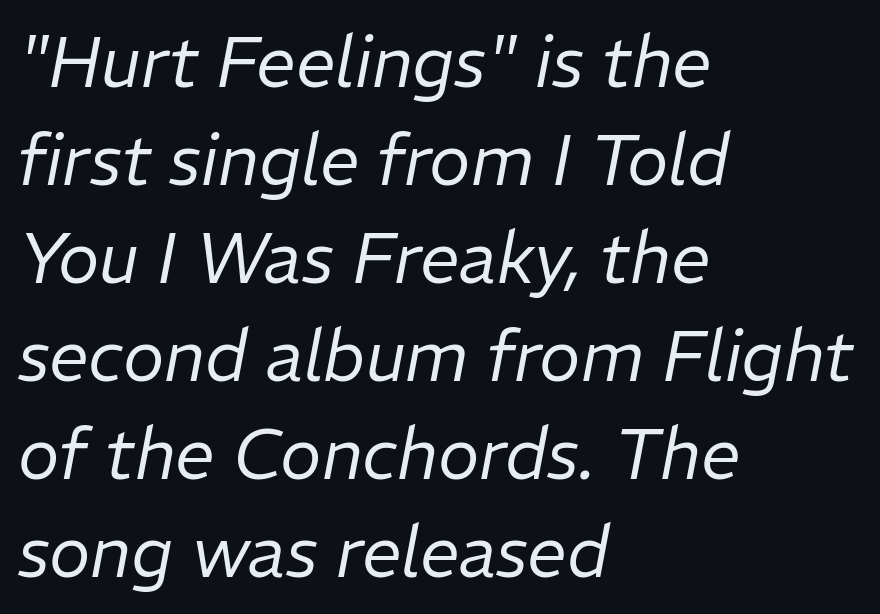
{"italic": "yes", "lean": "right", "slant_degrees": 11, "bold": "no", "weight": "regular", "width": "normal", "stroke_contrast": "low", "x_height": "medium", "monospaced": "no", "underline": "no", "align": "left", "line_spacing": "normal", "line_spacing_ratio": 1.4, "letter_spacing": "normal", "letter_spacing_em": 0.0, "glyph_px": 70}
